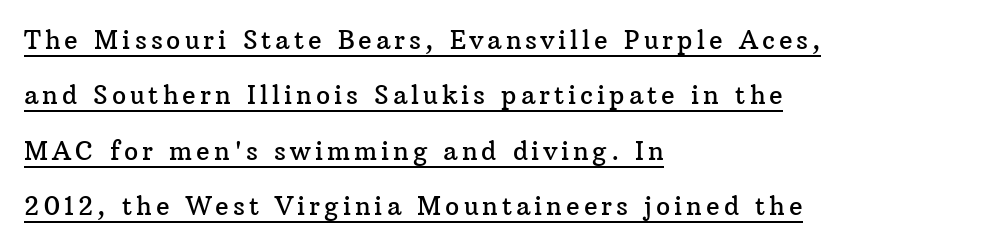
Q: Is the text italic (slanted)? A: No, it is upright.
Q: Is the text underlined? A: Yes.
Q: How is the paragraph aligned? A: Left-aligned.
Q: Is the spacing between lines tight, normal or loose? A: Loose.
